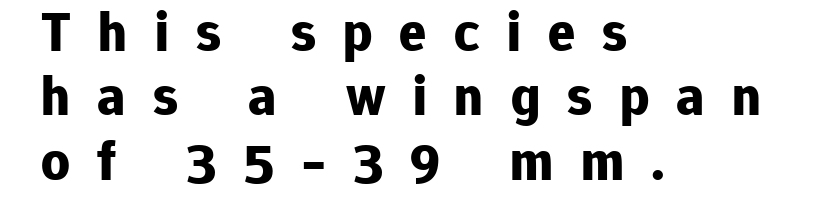
Q: Is the text bold? A: Yes.
Q: Is the text italic (slanted)? A: No, it is upright.
Q: Is the typeface a serif or a sans-serif typeface? A: Sans-serif.
Q: Is the text underlined? A: No.
Q: How is the paragraph aligned? A: Left-aligned.
Q: Is the spacing between letters normal or unusually wide? A: Unusually wide.
Q: Is the spacing between lines tight, normal or loose? A: Tight.
Q: Width (condensed, normal, or wide)? A: Normal.
Q: Stroke contrast? A: Low.
Q: x-height? A: Medium.
Q: Monospaced? A: No.
